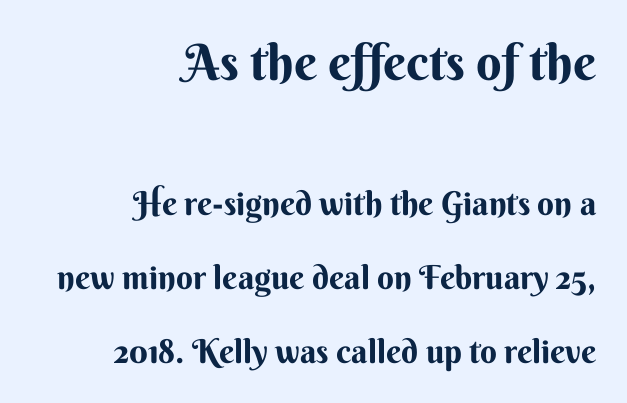
{"serif": "no", "italic": "no", "bold": "yes", "weight": "bold", "width": "normal", "stroke_contrast": "medium", "x_height": "small", "monospaced": "no", "underline": "no", "align": "right", "line_spacing": "loose", "line_spacing_ratio": 2.23, "letter_spacing": "normal", "letter_spacing_em": 0.0, "larger_block": "first", "size_ratio": 1.52, "glyph_px": 50}
